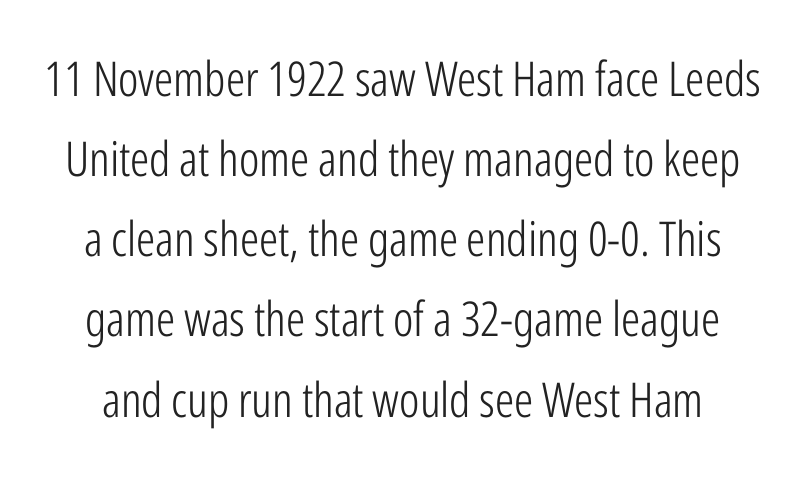
{"serif": "no", "italic": "no", "bold": "no", "weight": "light", "width": "condensed", "stroke_contrast": "low", "x_height": "medium", "monospaced": "no", "underline": "no", "line_spacing": "normal", "line_spacing_ratio": 1.67, "letter_spacing": "normal", "letter_spacing_em": 0.0, "glyph_px": 48}
